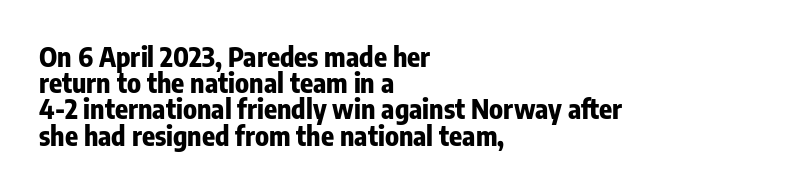
The leading is snug, giving the passage a crowded texture. Upright lettering throughout. Strokes here are thick enough to call this a true bold. Plain, unruled lines of type. Each line starts at the same left margin while the right side varies. Honestly, the letter spacing is just normal — you wouldn't notice it.
